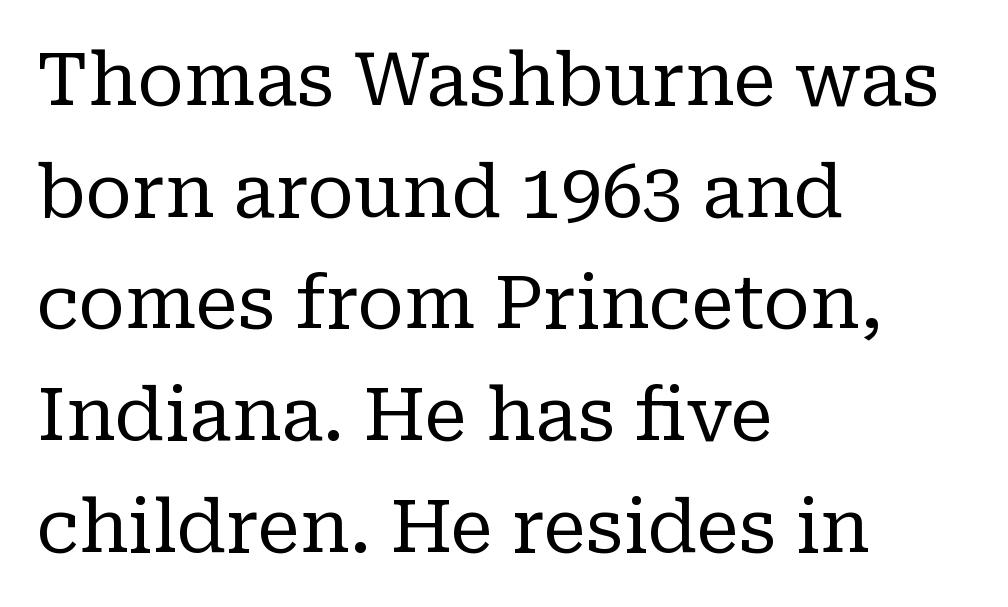
Weight: not bold — regular or lighter. Letters rest on an invisible, unmarked baseline. The letters stand upright; this is a roman face. A classic flush-left, rag-right setting is used for this passage. Spacing verdict: proportional, widths tailored to each character. Short note: letters normally spaced.
